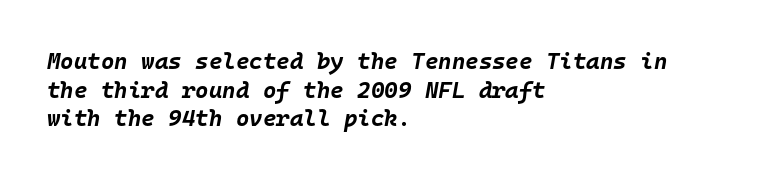
Q: Is the text bold? A: Yes.
Q: Is the text italic (slanted)? A: Yes, it leans right by about 10 degrees.
Q: Is the text underlined? A: No.
Q: How is the paragraph aligned? A: Left-aligned.
Q: Is the spacing between letters normal or unusually wide? A: Normal.
